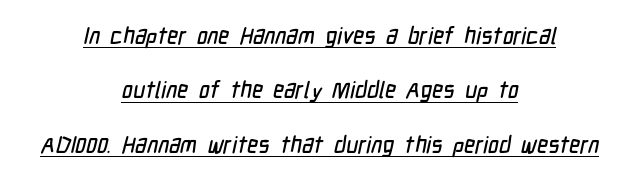
The image shows 23 px text type; set centered, loose line spacing (2.36x), normal letter spacing, underlined.
